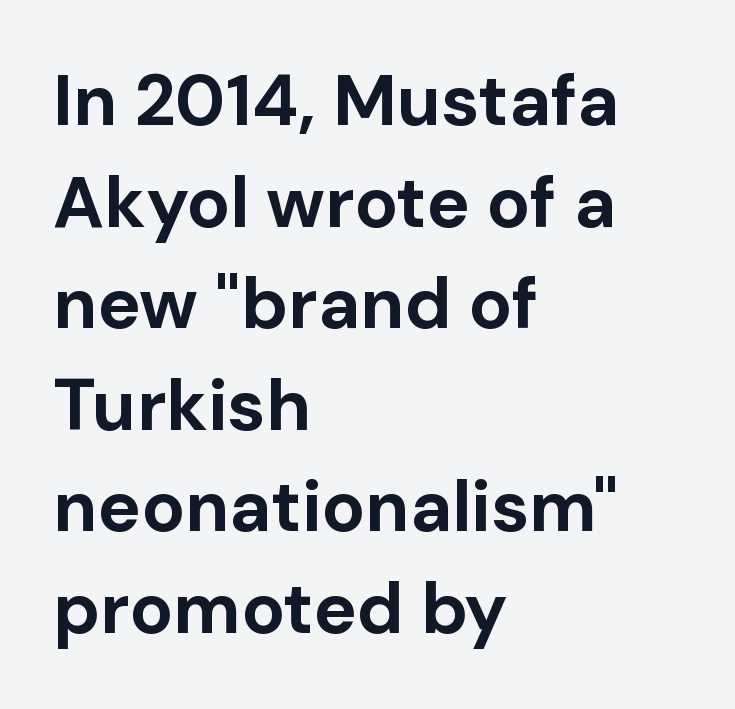
{"serif": "no", "italic": "no", "bold": "yes", "weight": "bold", "width": "normal", "stroke_contrast": "low", "x_height": "medium", "monospaced": "no", "underline": "no", "align": "left", "line_spacing": "normal", "line_spacing_ratio": 1.41, "letter_spacing": "normal", "letter_spacing_em": 0.0, "glyph_px": 72}
